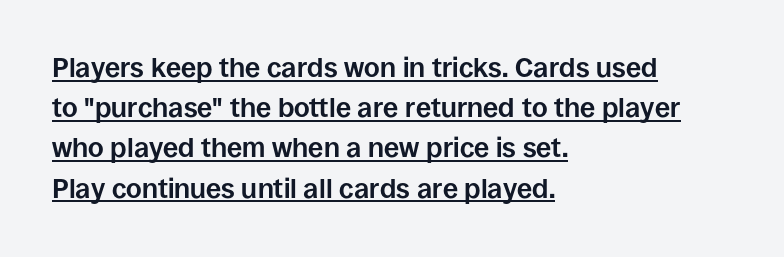
Q: Is the text bold? A: Yes.
Q: Is the text italic (slanted)? A: No, it is upright.
Q: Is the text underlined? A: Yes.
Q: How is the paragraph aligned? A: Left-aligned.
Q: Is the spacing between letters normal or unusually wide? A: Normal.
Q: Is the spacing between lines tight, normal or loose? A: Normal.
